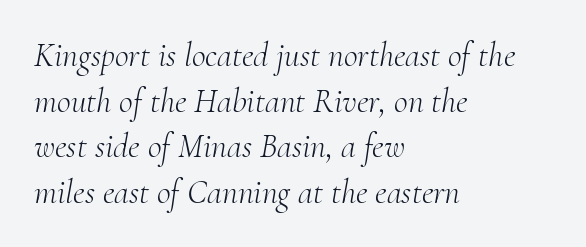
The image shows 34 px light serif type, italic (leaning right); set left-aligned, normal line spacing (1.34x), normal letter spacing, not underlined; medium stroke contrast and a small x-height.
